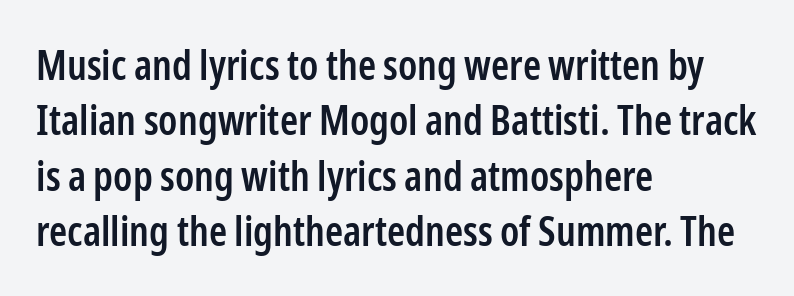
Q: Is the text bold? A: Semi-bold.
Q: Is the text italic (slanted)? A: No, it is upright.
Q: Is the typeface a serif or a sans-serif typeface? A: Sans-serif.
Q: Is the text underlined? A: No.
Q: How is the paragraph aligned? A: Left-aligned.
Q: Is the spacing between letters normal or unusually wide? A: Normal.
Q: Is the spacing between lines tight, normal or loose? A: Normal.
Q: Width (condensed, normal, or wide)? A: Condensed.
Q: Stroke contrast? A: Low.
Q: x-height? A: Medium.
Q: Monospaced? A: No.
